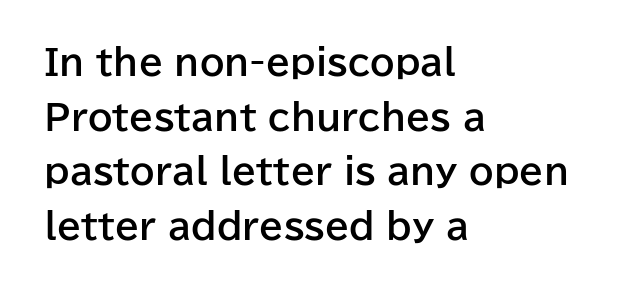
Q: Is the text bold? A: Yes.
Q: Is the text italic (slanted)? A: No, it is upright.
Q: Is the typeface a serif or a sans-serif typeface? A: Sans-serif.
Q: Is the text underlined? A: No.
Q: How is the paragraph aligned? A: Left-aligned.
Q: Is the spacing between letters normal or unusually wide? A: Normal.
Q: Is the spacing between lines tight, normal or loose? A: Normal.
Q: Width (condensed, normal, or wide)? A: Normal.
Q: Stroke contrast? A: Low.
Q: x-height? A: Medium.
Q: Monospaced? A: No.
